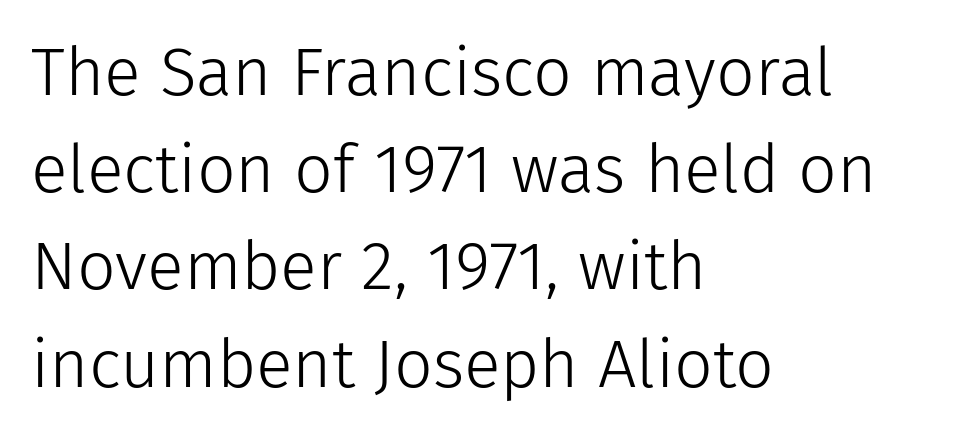
The image shows 68 px light sans-serif type, upright; set left-aligned, normal line spacing (1.43x), normal letter spacing, not underlined; low stroke contrast and a medium x-height.
